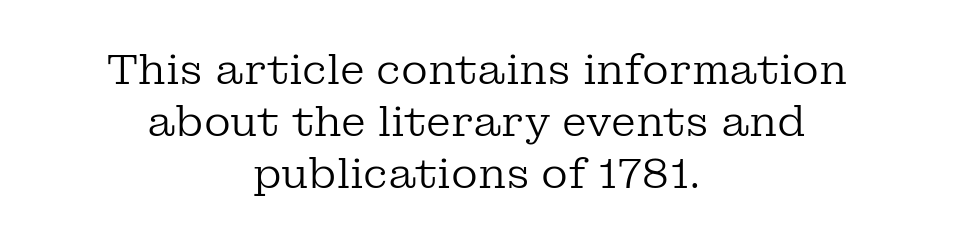
The image shows 41 px regular-weight serif type, upright; set centered, normal line spacing (1.27x), normal letter spacing, not underlined; low stroke contrast and a medium x-height.
